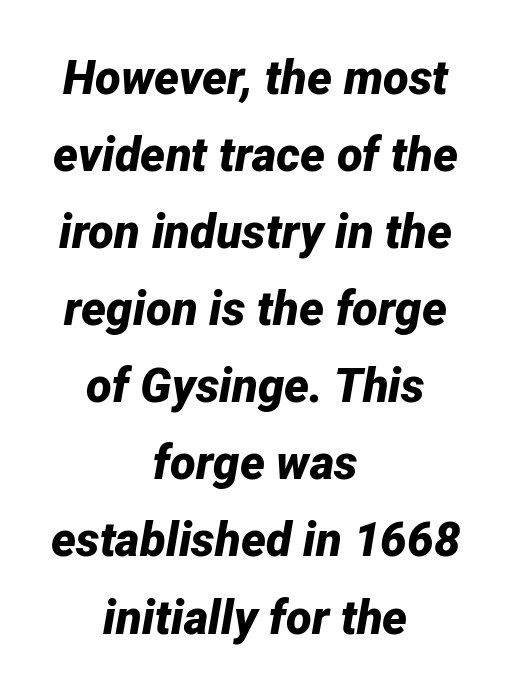
{"italic": "yes", "lean": "right", "slant_degrees": 12, "bold": "yes", "weight": "bold", "width": "normal", "stroke_contrast": "low", "x_height": "medium", "monospaced": "no", "underline": "no", "align": "center", "line_spacing": "normal", "line_spacing_ratio": 1.64, "letter_spacing": "normal", "letter_spacing_em": 0.0, "glyph_px": 47}
